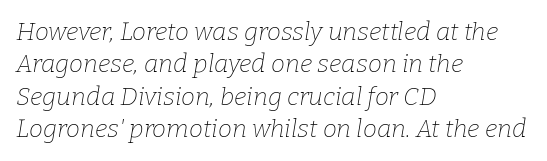
A classic flush-left, rag-right setting is used for this passage. What stands out about the letter spacing? Nothing — it is the standard amount. The specimen reads as italic at a glance. The gap between lines stays unmarked. Leading matches the norm, producing a regular column. Weight: regular or lighter.
